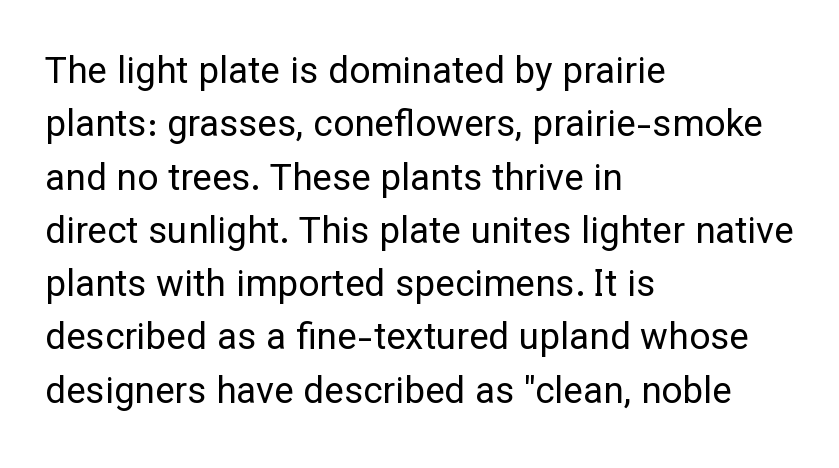
The string is rendered with underlining switched off. The typesetting does not lean heavy: it is not bold. A typesetter would label this face a sans. These lines stack with their left ends in a neat column. Reading down the column, the eye jumps a familiar distance to each next line.
